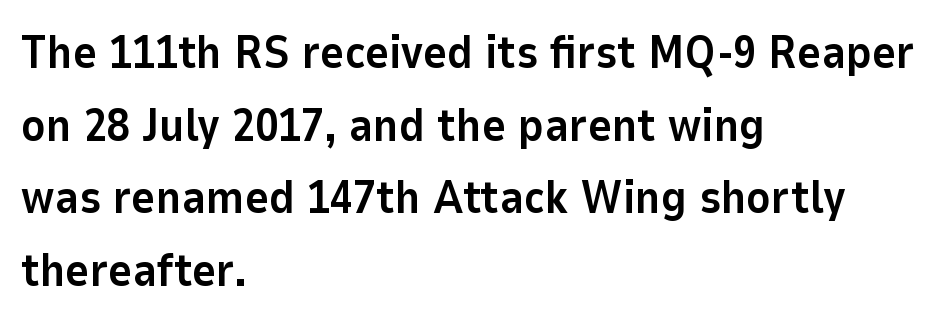
The image shows 46 px bold sans-serif type, upright; set left-aligned, normal line spacing (1.58x), normal letter spacing, not underlined; low stroke contrast and a medium x-height.
